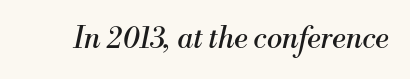
This sample uses an oblique cut, with every glyph tilted off the vertical. These lines are rendered in a variable-pitch font. Is the stroke heavy? The answer is a plain regular-or-lighter. Words float on clear page, feet unadorned. Standard letterfit; no display-style spreading of the glyphs.
